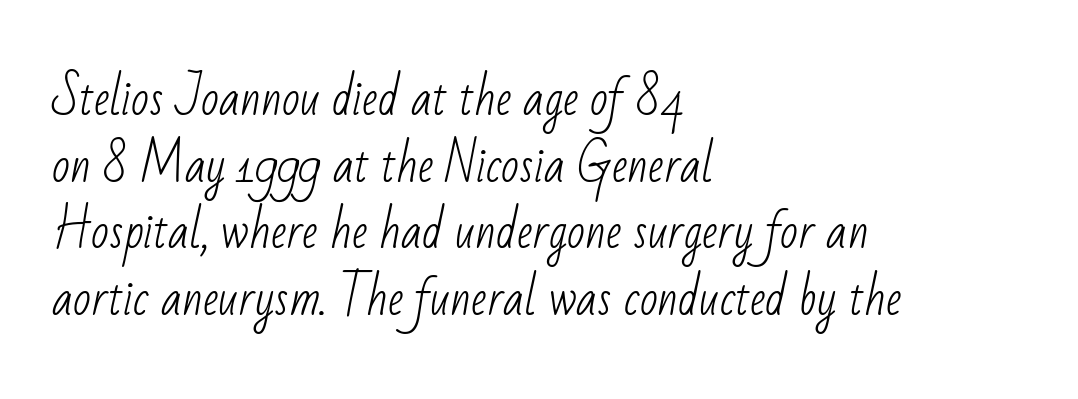
The image shows 47 px light, condensed sans-serif type; set left-aligned, normal line spacing (1.42x), normal letter spacing, not underlined; low stroke contrast and a small x-height.
